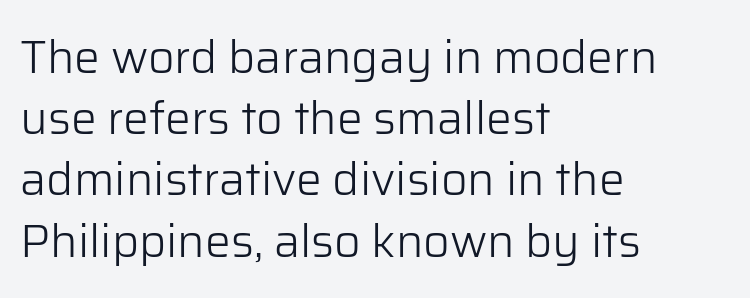
{"serif": "no", "italic": "no", "bold": "no", "weight": "light", "width": "normal", "stroke_contrast": "low", "x_height": "medium", "monospaced": "no", "underline": "no", "align": "left", "line_spacing": "normal", "line_spacing_ratio": 1.33, "letter_spacing": "normal", "letter_spacing_em": 0.0, "glyph_px": 46}
